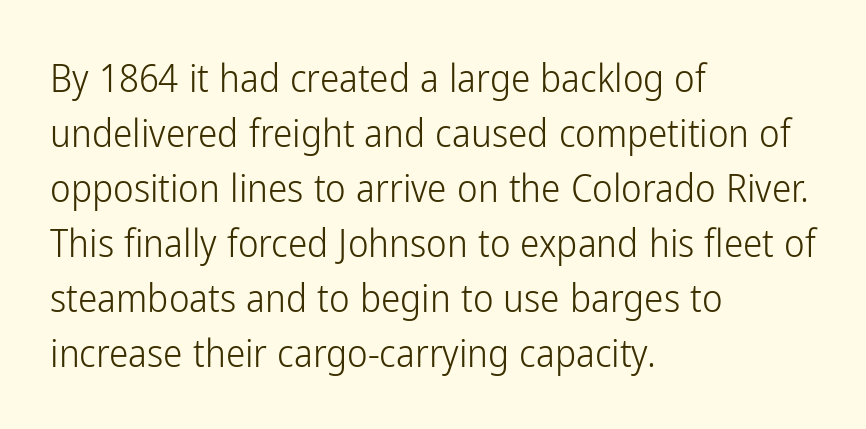
Q: Is the text bold? A: No.
Q: Is the text italic (slanted)? A: No, it is upright.
Q: Is the typeface a serif or a sans-serif typeface? A: Sans-serif.
Q: Is the text underlined? A: No.
Q: How is the paragraph aligned? A: Left-aligned.
Q: Is the spacing between letters normal or unusually wide? A: Normal.
Q: Is the spacing between lines tight, normal or loose? A: Normal.
Q: Width (condensed, normal, or wide)? A: Condensed.
Q: Stroke contrast? A: Low.
Q: x-height? A: Medium.
Q: Monospaced? A: No.
